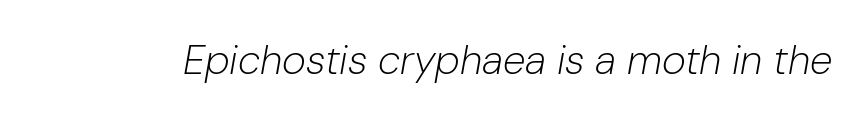
The face used here is rendered with its standard letterfit. Honestly, there is no underline to notice here at all. Each stroke keeps to a modest, everyday thickness or less. Each letter keeps its own natural width here, so spacing adapts to shape. The axis of the letterforms is tilted away from vertical.
